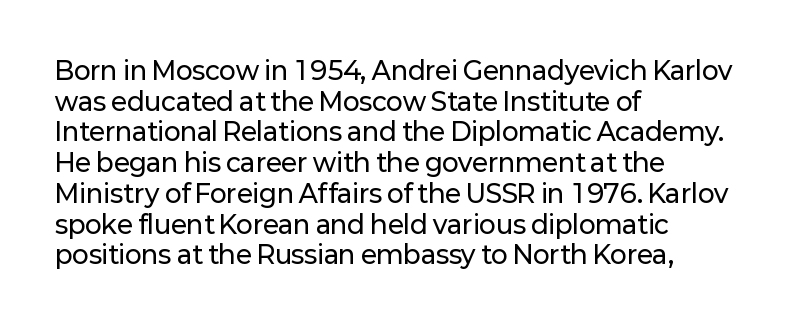
Which margin do the lines hug? The left one — the right edge is uneven. Bare-footed words on every line. Here the glyphs are tracked normally, forming tight word shapes. Does the lettering tilt? It doesn't — this is upright.
